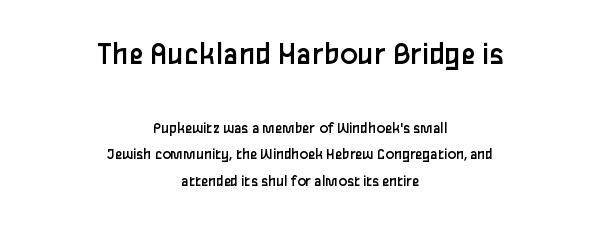
Q: Is the text bold? A: No.
Q: Is the text italic (slanted)? A: No, it is upright.
Q: Is the typeface a serif or a sans-serif typeface? A: Sans-serif.
Q: Is the text underlined? A: No.
Q: How is the paragraph aligned? A: Centered.
Q: Is the spacing between letters normal or unusually wide? A: Normal.
Q: Is the spacing between lines tight, normal or loose? A: Normal.
Q: Which block of text is set in a larger size, the first (top) or the second (bottom)? A: The first (top) one.
Q: Width (condensed, normal, or wide)? A: Normal.
Q: Stroke contrast? A: Low.
Q: x-height? A: Medium.
Q: Monospaced? A: No.
